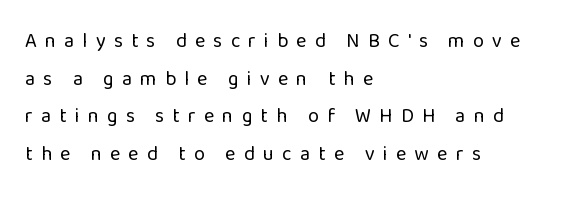
Honestly, the letter spacing is so wide it's the main thing you notice. Horizontally, the lines are justified to the leading edge only. This is not heavy type; no bold has been used. This is roman type, the default non-slanted kind. Plain, unruled lines of type.
